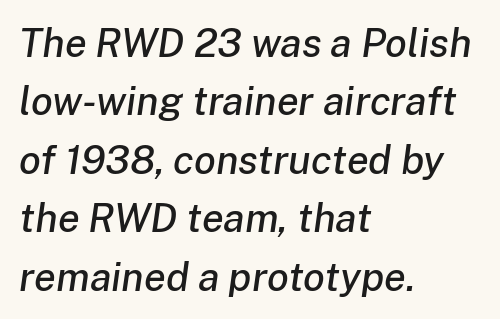
The rendering uses a moderate line-height, typical for paragraphs. Bare-footed words on every line. Italic? Definitely — the glyphs are oblique. Casual observation: everything's shoved over to the left. Note the varied advance widths — an 'i' is clearly narrower than an 'm'.
